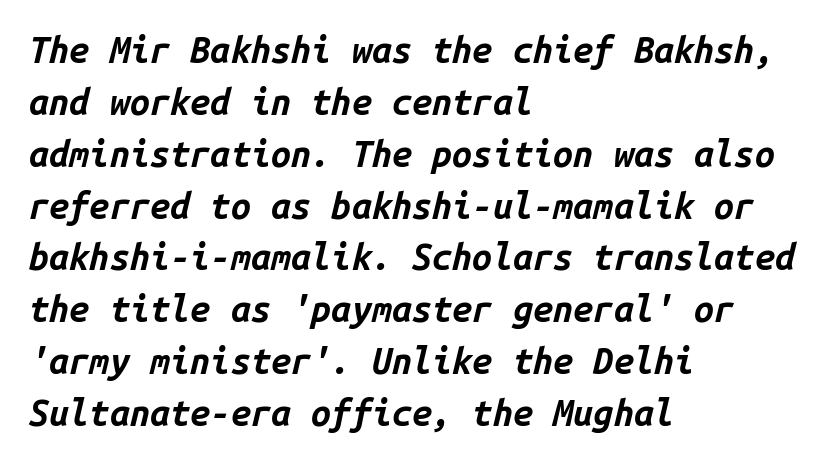
Spacing verdict: monospaced, one width for all characters. Evenly set lines give the paragraph a standard silhouette. Reading down the block, your eye returns to a fixed left position each line. Has an underline been added? It has not.
